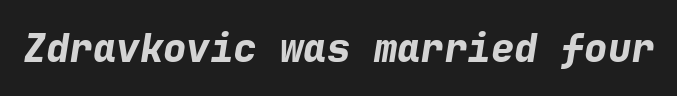
{"italic": "yes", "lean": "right", "slant_degrees": 9, "bold": "yes", "weight": "bold", "width": "normal", "stroke_contrast": "low", "x_height": "medium", "monospaced": "yes", "underline": "no", "letter_spacing": "normal", "letter_spacing_em": 0.0, "glyph_px": 39}
